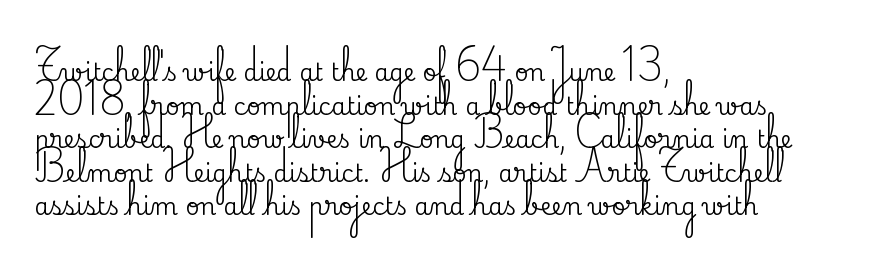
The image shows 24 px text type, upright; set left-aligned, normal line spacing (1.4x), normal letter spacing, not underlined.
